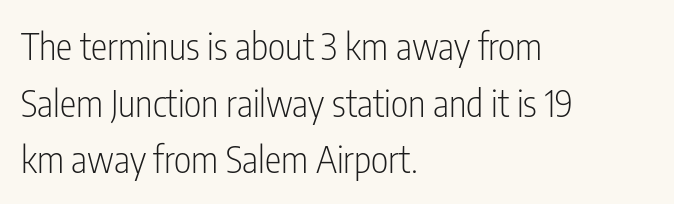
The image shows 37 px light, condensed sans-serif type, upright; set left-aligned, normal line spacing (1.53x), normal letter spacing, not underlined; low stroke contrast and a medium x-height.
